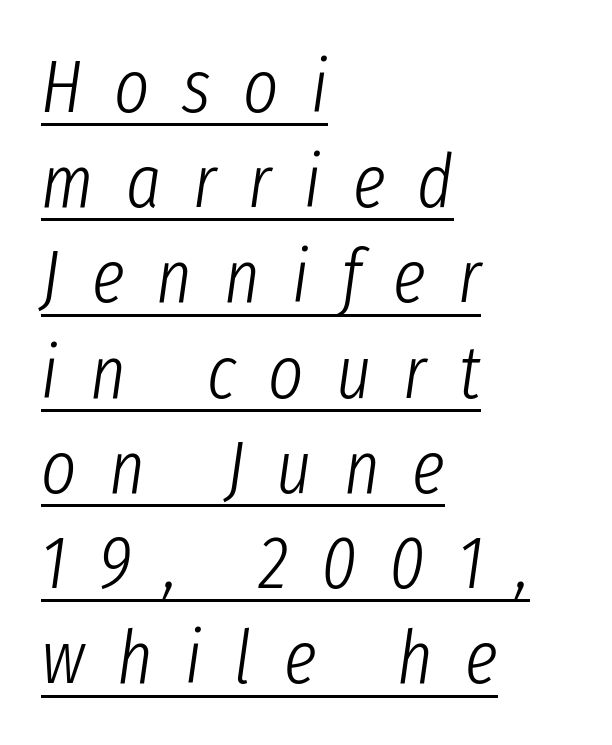
The image shows 75 px light, condensed type, italic (leaning right); set left-aligned, normal line spacing (1.27x), unusually wide letter spacing (+0.43 em), underlined; low stroke contrast and a medium x-height.
